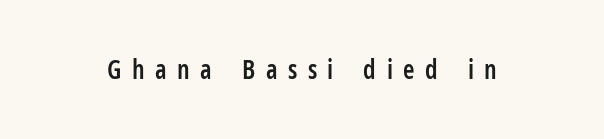
Q: Is the text bold? A: Semi-bold.
Q: Is the text italic (slanted)? A: No, it is upright.
Q: Is the text underlined? A: No.
Q: Is the spacing between letters normal or unusually wide? A: Unusually wide.
